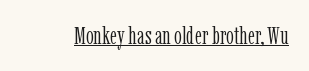
{"italic": "no", "bold": "no", "underline": "yes", "letter_spacing": "normal", "letter_spacing_em": 0.0, "glyph_px": 24}
